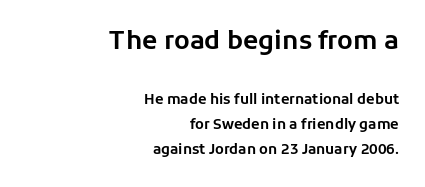
Posture: straight, roman, zero tilt. Look at the tracking — it's just the regular setting, nothing added. The compositor pushed each line to the right boundary. Check the space under the baseline: it is left empty. Bigger letters appear in the top chunk; the bottom chunk is reduced.
